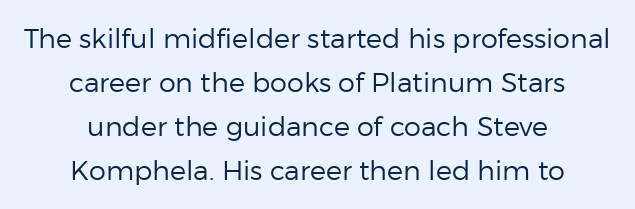
No word sits above an underline. Casual observation: everything's sitting right in the middle. The face used here is rendered with its standard letterfit. The axis of the letterforms is exactly vertical. Ink coverage per letter is moderate at most. Is there much room between lines? A standard amount, neither cramped nor airy.
